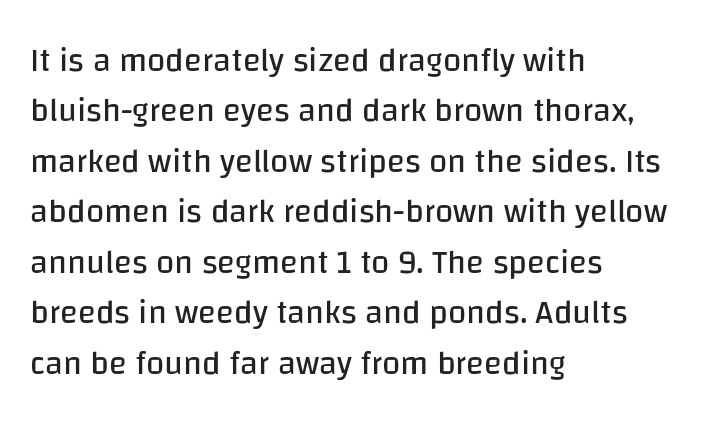
The space between consecutive lines is moderate. Each letter keeps its own natural width here, so spacing adapts to shape. The rendering keeps characters at their native spacing. Each letter's strokes conclude bluntly, with no projecting serifs. Short and long lines alike share a common starting point at left.
